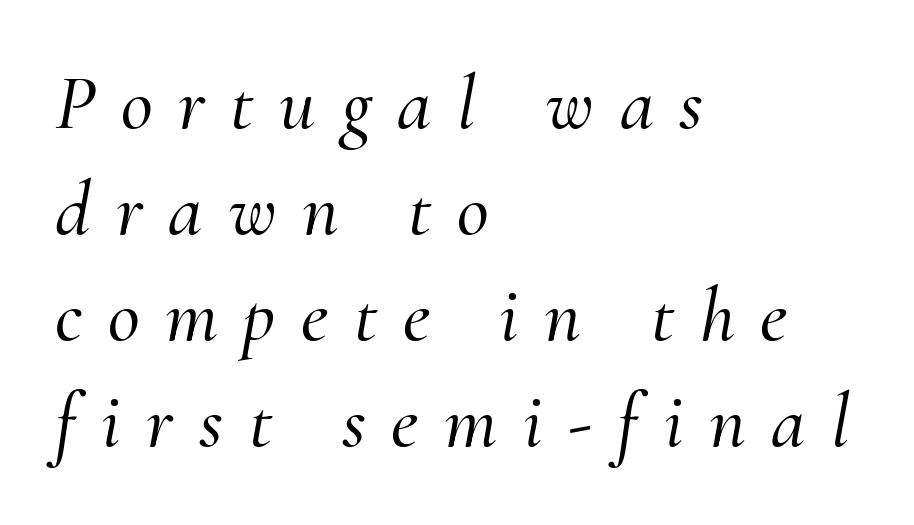
Q: Is the text italic (slanted)? A: Yes, it leans right by about 10 degrees.
Q: Is the typeface a serif or a sans-serif typeface? A: Serif.
Q: Is the text underlined? A: No.
Q: How is the paragraph aligned? A: Left-aligned.
Q: Is the spacing between letters normal or unusually wide? A: Unusually wide.
Q: Is the spacing between lines tight, normal or loose? A: Normal.
Q: Width (condensed, normal, or wide)? A: Normal.
Q: Stroke contrast? A: Medium.
Q: x-height? A: Small.
Q: Monospaced? A: No.
